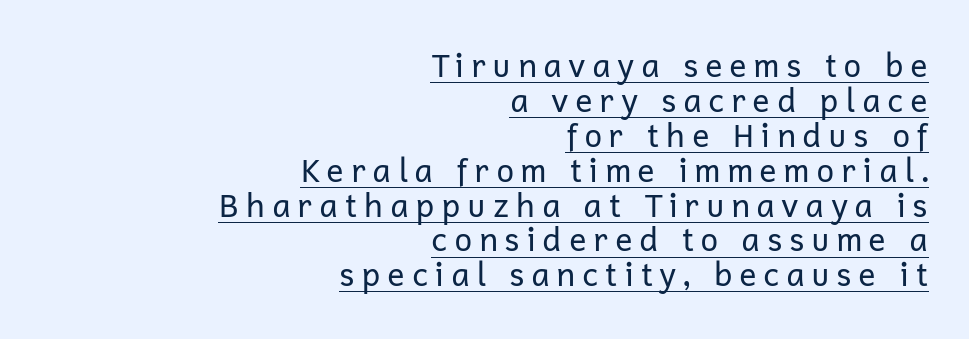
Q: Is the text bold? A: No.
Q: Is the text italic (slanted)? A: No, it is upright.
Q: Is the typeface a serif or a sans-serif typeface? A: Sans-serif.
Q: Is the text underlined? A: Yes.
Q: How is the paragraph aligned? A: Right-aligned.
Q: Is the spacing between lines tight, normal or loose? A: Tight.
Q: Width (condensed, normal, or wide)? A: Normal.
Q: Stroke contrast? A: Low.
Q: x-height? A: Medium.
Q: Monospaced? A: No.
